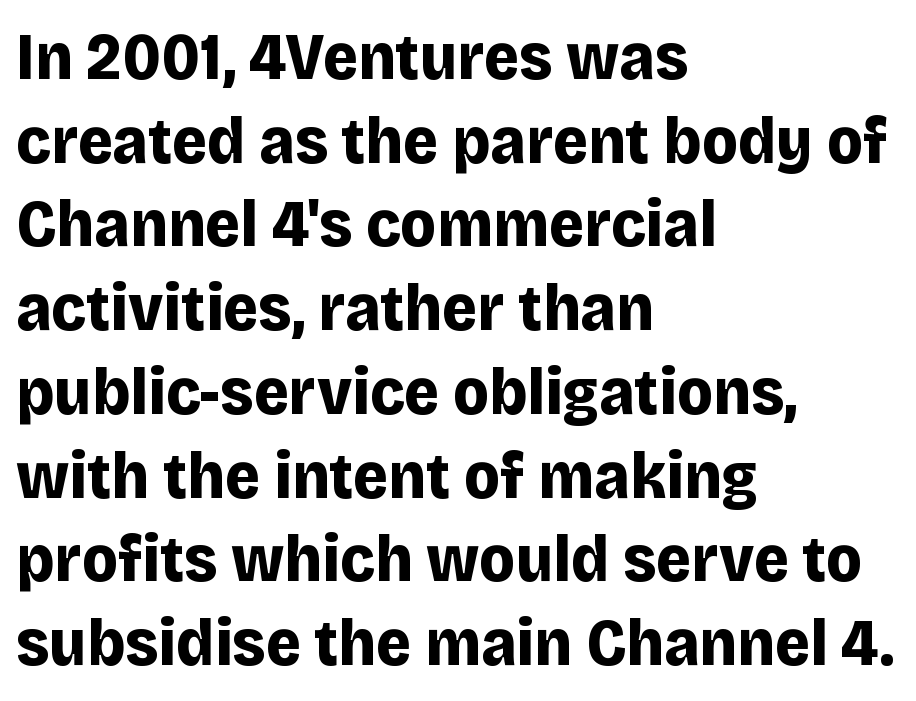
The line-height multiplier appears to be the usual default. The specimen reads as upright at a glance. The passage shown is typed in a proportional face where columns would drift. Characters follow at the spacing the type designer built in.
